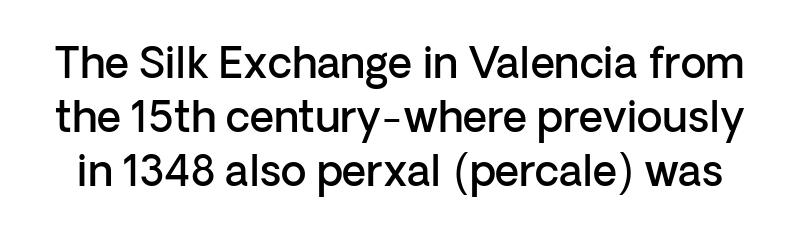
{"serif": "no", "italic": "no", "bold": "semi", "weight": "semibold", "width": "normal", "stroke_contrast": "low", "x_height": "medium", "monospaced": "no", "underline": "no", "line_spacing": "normal", "line_spacing_ratio": 1.29, "letter_spacing": "normal", "letter_spacing_em": 0.0, "glyph_px": 42}
